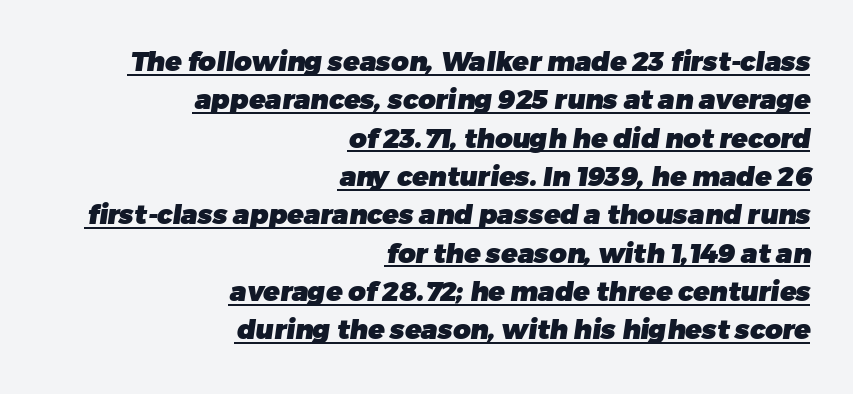
Leading: standard. Notice how a bar underscores the lettering throughout. This sample is right-justified, so line beginnings fall wherever the words allow. This is heavy type, rendered in bold. Is the letter spacing exaggerated? No — it looks like the ordinary default.
